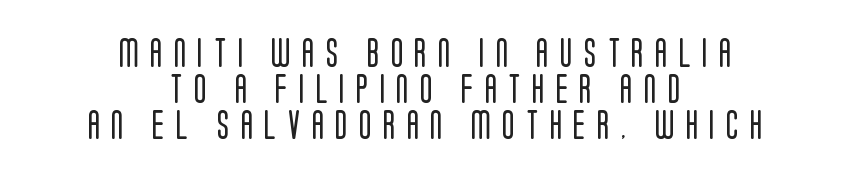
Q: Is the text bold? A: No.
Q: Is the text italic (slanted)? A: No, it is upright.
Q: Is the typeface a serif or a sans-serif typeface? A: Sans-serif.
Q: Is the text underlined? A: No.
Q: How is the paragraph aligned? A: Centered.
Q: Is the spacing between letters normal or unusually wide? A: Unusually wide.
Q: Width (condensed, normal, or wide)? A: Condensed.
Q: Stroke contrast? A: Low.
Q: x-height? A: Large.
Q: Monospaced? A: No.
